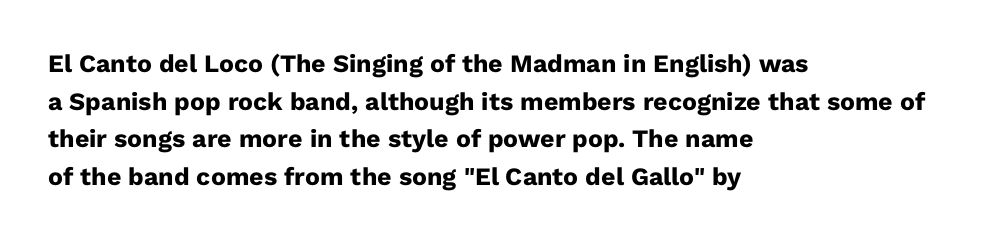
{"italic": "no", "bold": "yes", "underline": "no", "align": "left", "line_spacing": "normal", "line_spacing_ratio": 1.51, "letter_spacing": "normal", "letter_spacing_em": 0.0, "glyph_px": 25}
